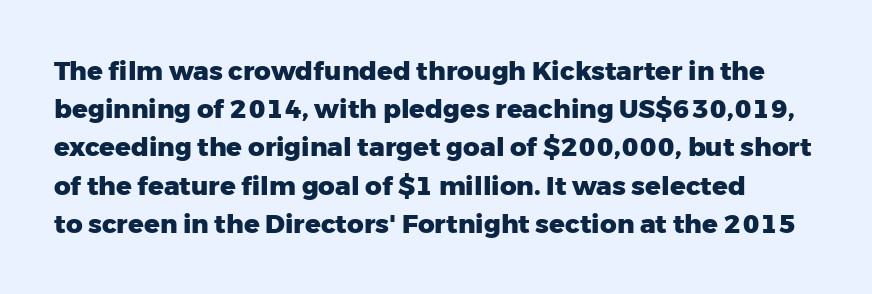
{"italic": "no", "bold": "yes", "underline": "no", "line_spacing": "normal", "line_spacing_ratio": 1.47, "letter_spacing": "normal", "letter_spacing_em": 0.0, "glyph_px": 26}
